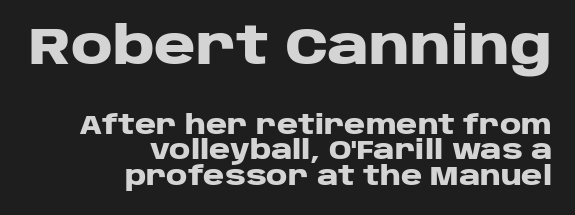
Horizontal bands of white between lines are thin slivers. Note: larger setting up top, smaller setting below. This rendering features lettering with no underline. Posture: vertical. You can tell from the bare stems that sans-serif type was used. The gaps between neighbouring characters are ordinary and unremarkable.
